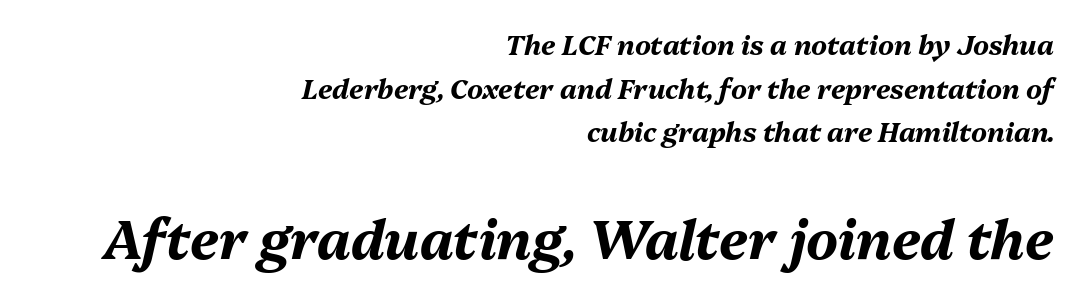
The image shows 54 px bold type, italic (leaning right); set right-aligned, normal line spacing (1.62x), normal letter spacing, not underlined; the second (bottom) block is 2.0x larger; medium stroke contrast and a medium x-height.
